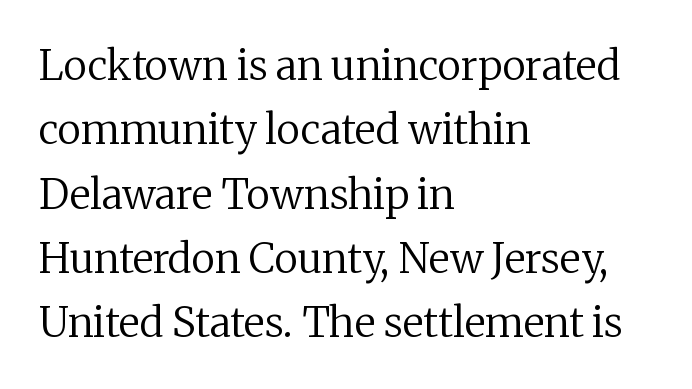
Q: Is the text bold? A: No.
Q: Is the text italic (slanted)? A: No, it is upright.
Q: Is the typeface a serif or a sans-serif typeface? A: Serif.
Q: Is the text underlined? A: No.
Q: How is the paragraph aligned? A: Left-aligned.
Q: Is the spacing between letters normal or unusually wide? A: Normal.
Q: Is the spacing between lines tight, normal or loose? A: Normal.
Q: Width (condensed, normal, or wide)? A: Normal.
Q: Stroke contrast? A: Medium.
Q: x-height? A: Medium.
Q: Monospaced? A: No.
